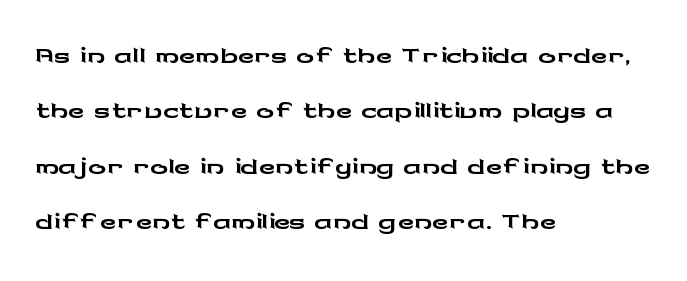
{"serif": "no", "italic": "no", "width": "wide", "stroke_contrast": "low", "x_height": "medium", "monospaced": "no", "underline": "no", "align": "left", "line_spacing_ratio": 1.23, "letter_spacing": "normal", "letter_spacing_em": 0.0, "glyph_px": 45}
